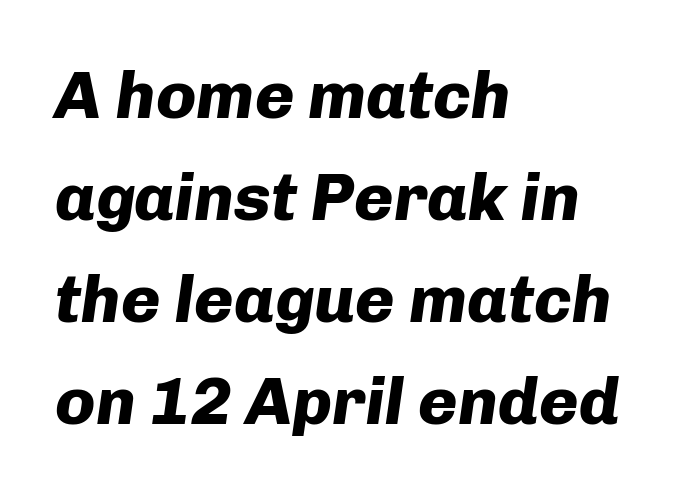
{"italic": "yes", "lean": "right", "slant_degrees": 8, "bold": "yes", "weight": "heavy", "width": "normal", "stroke_contrast": "low", "x_height": "medium", "monospaced": "no", "underline": "no", "align": "left", "line_spacing": "normal", "line_spacing_ratio": 1.52, "letter_spacing": "normal", "letter_spacing_em": 0.0, "glyph_px": 67}
